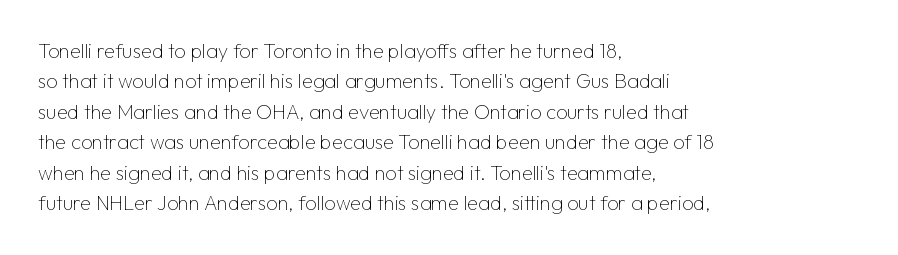
The image shows 20 px text type, upright; set left-aligned, normal line spacing (1.52x), normal letter spacing, not underlined.
